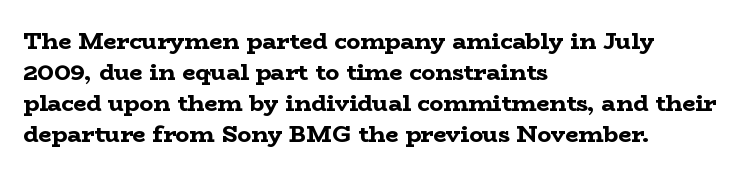
The image shows 23 px bold type, upright; set left-aligned, normal line spacing (1.35x), normal letter spacing, not underlined.
